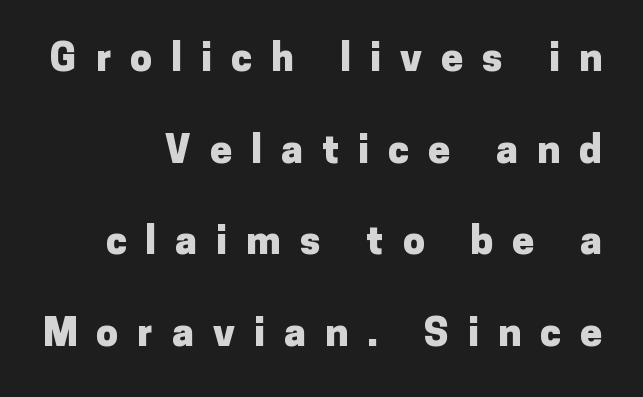
Q: Is the text bold? A: Yes.
Q: Is the text italic (slanted)? A: No, it is upright.
Q: Is the typeface a serif or a sans-serif typeface? A: Sans-serif.
Q: Is the text underlined? A: No.
Q: How is the paragraph aligned? A: Right-aligned.
Q: Is the spacing between letters normal or unusually wide? A: Unusually wide.
Q: Is the spacing between lines tight, normal or loose? A: Loose.
Q: Width (condensed, normal, or wide)? A: Normal.
Q: Stroke contrast? A: Low.
Q: x-height? A: Medium.
Q: Monospaced? A: No.
